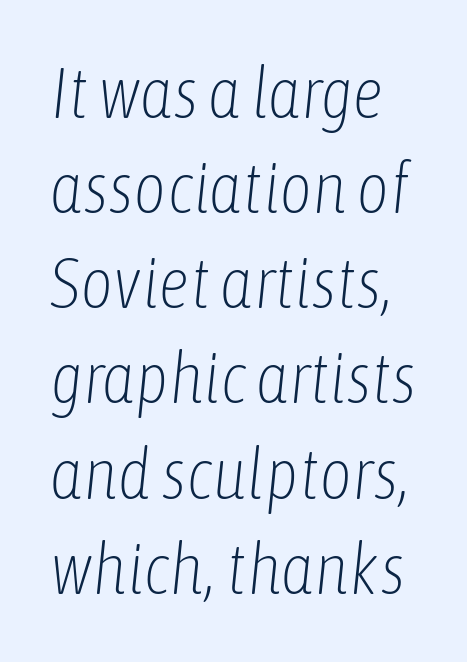
The image shows 71 px light, condensed type, italic (leaning right); set normal line spacing (1.34x), normal letter spacing, not underlined; low stroke contrast and a medium x-height.
